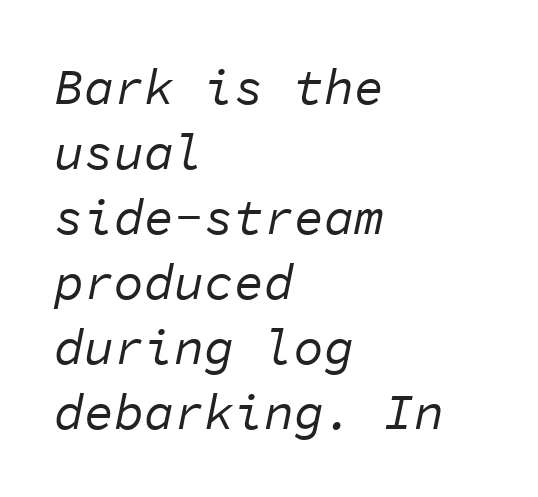
Q: Is the text bold? A: No.
Q: Is the text italic (slanted)? A: Yes, it leans right by about 11 degrees.
Q: Is the text underlined? A: No.
Q: How is the paragraph aligned? A: Left-aligned.
Q: Is the spacing between letters normal or unusually wide? A: Normal.
Q: Is the spacing between lines tight, normal or loose? A: Normal.
Q: Width (condensed, normal, or wide)? A: Normal.
Q: Stroke contrast? A: Low.
Q: x-height? A: Medium.
Q: Monospaced? A: Yes.
